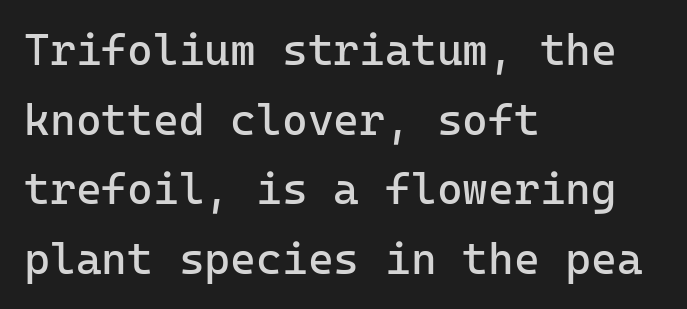
{"serif": "no", "italic": "no", "bold": "no", "weight": "regular", "width": "normal", "stroke_contrast": "low", "x_height": "medium", "monospaced": "yes", "underline": "no", "align": "left", "line_spacing": "normal", "line_spacing_ratio": 1.58, "letter_spacing": "normal", "letter_spacing_em": 0.0, "glyph_px": 44}
